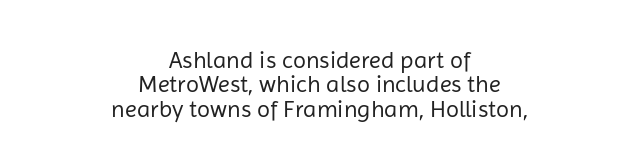
Q: Is the text bold? A: No.
Q: Is the text italic (slanted)? A: No, it is upright.
Q: Is the text underlined? A: No.
Q: How is the paragraph aligned? A: Centered.
Q: Is the spacing between letters normal or unusually wide? A: Normal.
Q: Is the spacing between lines tight, normal or loose? A: Tight.
